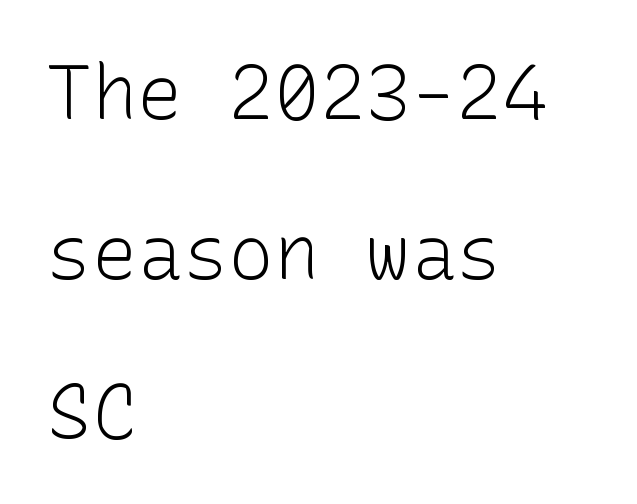
Q: Is the text bold? A: No.
Q: Is the text italic (slanted)? A: No, it is upright.
Q: Is the typeface a serif or a sans-serif typeface? A: Sans-serif.
Q: Is the text underlined? A: No.
Q: How is the paragraph aligned? A: Left-aligned.
Q: Is the spacing between letters normal or unusually wide? A: Normal.
Q: Is the spacing between lines tight, normal or loose? A: Loose.
Q: Width (condensed, normal, or wide)? A: Normal.
Q: Stroke contrast? A: Low.
Q: x-height? A: Medium.
